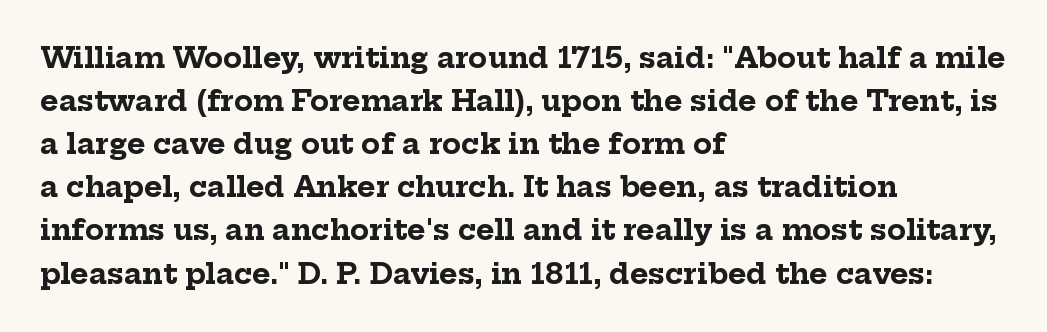
Honestly, the letter spacing is just normal — you wouldn't notice it. Every stem runs plumb, perpendicular to the baseline. Students, this is bold: see how much ink each stroke carries. The passage shown is typed in a proportional face where columns would drift.
